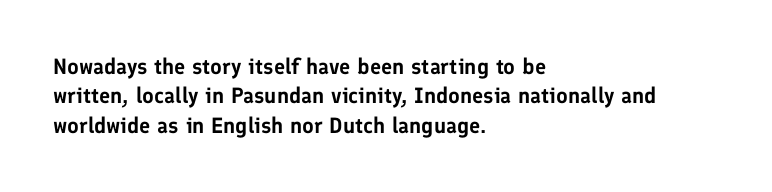
{"italic": "no", "underline": "no", "align": "left", "line_spacing": "normal", "line_spacing_ratio": 1.34, "letter_spacing": "normal", "letter_spacing_em": 0.0, "glyph_px": 22}
